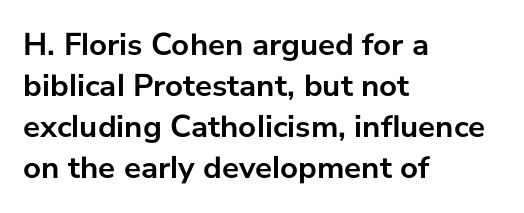
Q: Is the text bold? A: Yes.
Q: Is the text italic (slanted)? A: No, it is upright.
Q: Is the typeface a serif or a sans-serif typeface? A: Sans-serif.
Q: Is the text underlined? A: No.
Q: How is the paragraph aligned? A: Left-aligned.
Q: Is the spacing between letters normal or unusually wide? A: Normal.
Q: Is the spacing between lines tight, normal or loose? A: Normal.
Q: Width (condensed, normal, or wide)? A: Normal.
Q: Stroke contrast? A: Low.
Q: x-height? A: Medium.
Q: Monospaced? A: No.
